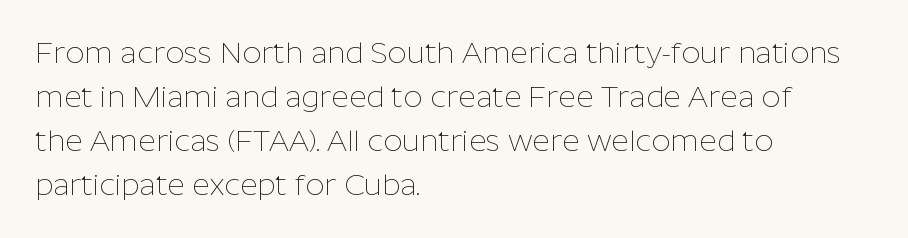
The image shows 30 px thin sans-serif type, upright; set left-aligned, normal line spacing (1.47x), normal letter spacing, not underlined; low stroke contrast and a medium x-height.
